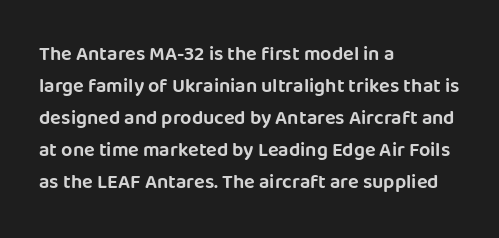
{"italic": "no", "underline": "no", "align": "left", "line_spacing": "normal", "line_spacing_ratio": 1.6, "letter_spacing": "normal", "letter_spacing_em": 0.0, "glyph_px": 20}
